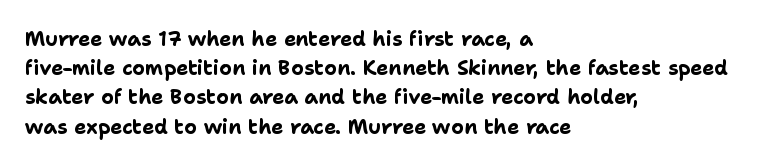
Q: Is the text bold? A: Yes.
Q: Is the text italic (slanted)? A: No, it is upright.
Q: Is the text underlined? A: No.
Q: How is the paragraph aligned? A: Left-aligned.
Q: Is the spacing between letters normal or unusually wide? A: Normal.
Q: Is the spacing between lines tight, normal or loose? A: Normal.
